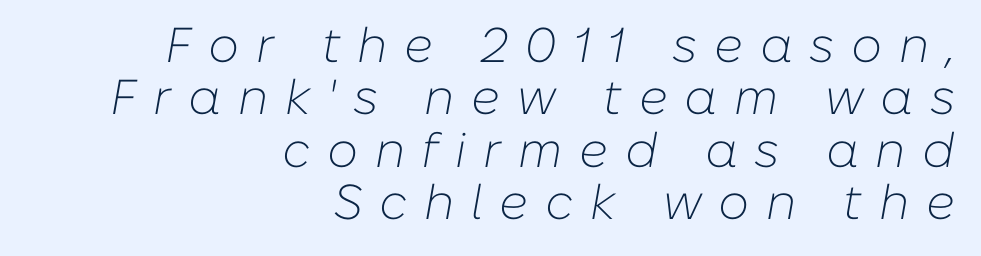
Q: Is the text bold? A: No.
Q: Is the text italic (slanted)? A: Yes, it leans right by about 10 degrees.
Q: Is the text underlined? A: No.
Q: How is the paragraph aligned? A: Right-aligned.
Q: Is the spacing between letters normal or unusually wide? A: Unusually wide.
Q: Is the spacing between lines tight, normal or loose? A: Tight.
Q: Width (condensed, normal, or wide)? A: Normal.
Q: Stroke contrast? A: Low.
Q: x-height? A: Medium.
Q: Monospaced? A: No.
